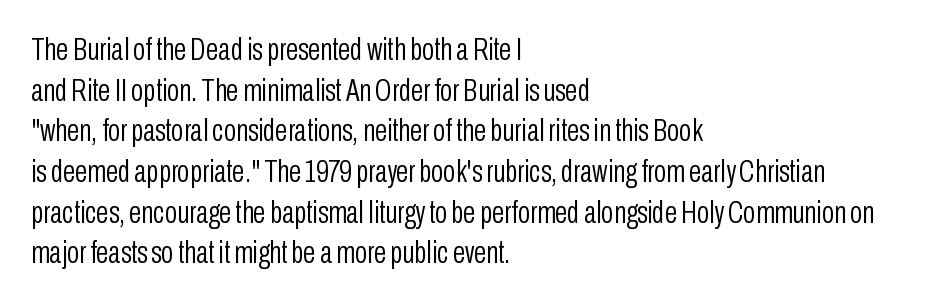
The rendering shows plain stroke endings on the letterforms — a sans-serif design. In terms of posture, this sample is upright. These lines are rendered in a variable-pitch font. Unmarked baselines from the first word to the last. Caption: standard tracking, unaltered.
